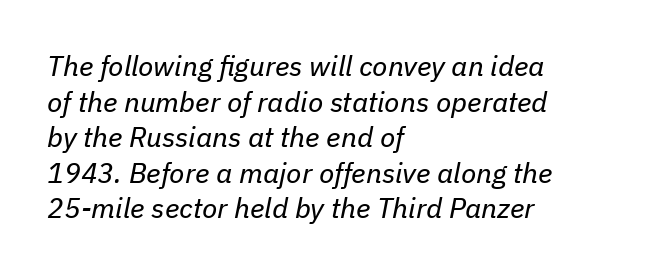
The image shows 28 px regular-weight type, italic (leaning right); set left-aligned, normal line spacing (1.27x), normal letter spacing, not underlined; low stroke contrast and a medium x-height.
